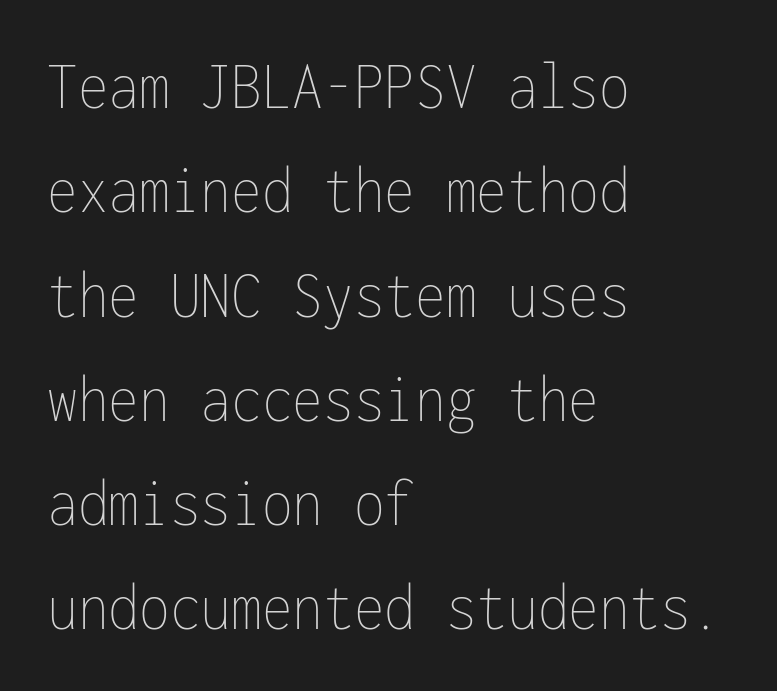
Each new line begins a customary step beneath the previous one. The words here are not underlined. It's the straight-up-and-down kind of type. Does extra space separate the letters? No, they use regular spacing. Stroke thickness stays within the range of a standard reading face or lighter.
